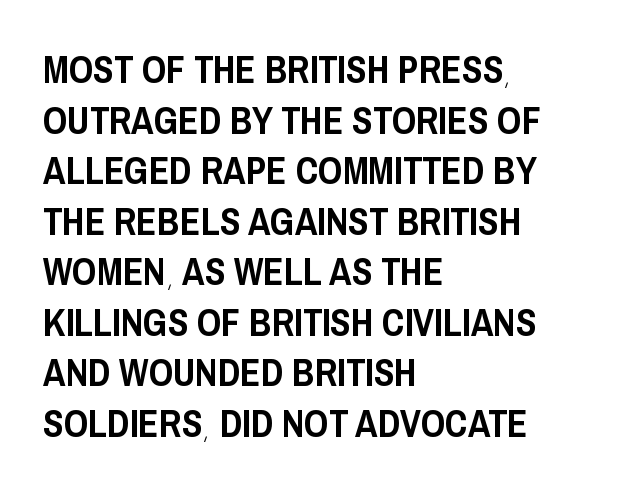
The image shows 38 px condensed sans-serif type, upright; set left-aligned, normal line spacing (1.33x), normal letter spacing, not underlined; low stroke contrast and a large x-height.
